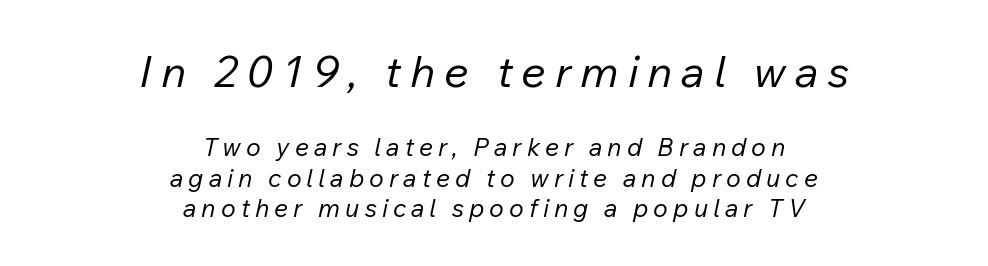
Q: Is the text bold? A: No.
Q: Is the text italic (slanted)? A: Yes, it leans right by about 12 degrees.
Q: Is the text underlined? A: No.
Q: How is the paragraph aligned? A: Centered.
Q: Is the spacing between letters normal or unusually wide? A: Unusually wide.
Q: Which block of text is set in a larger size, the first (top) or the second (bottom)? A: The first (top) one.
Q: Width (condensed, normal, or wide)? A: Normal.
Q: Stroke contrast? A: Low.
Q: x-height? A: Medium.
Q: Monospaced? A: No.
